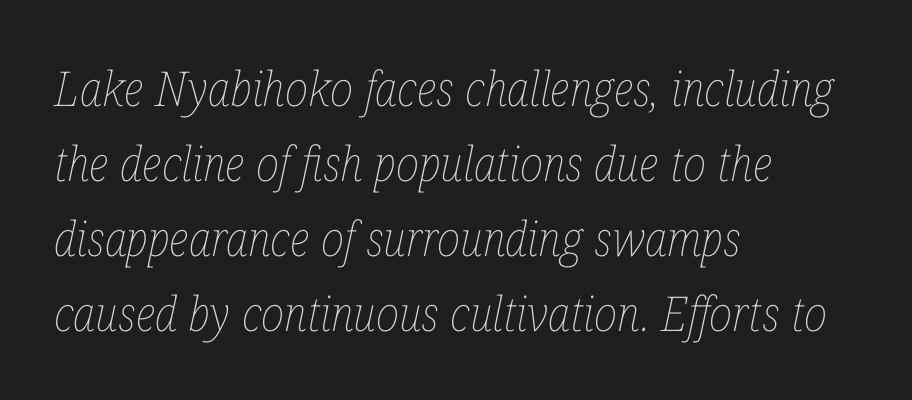
The gap between lines stays unmarked. If you drew a line through each stem, it would be angled. Letter spacing: default. This reads as an unemphasized weight, regular at the heaviest.
